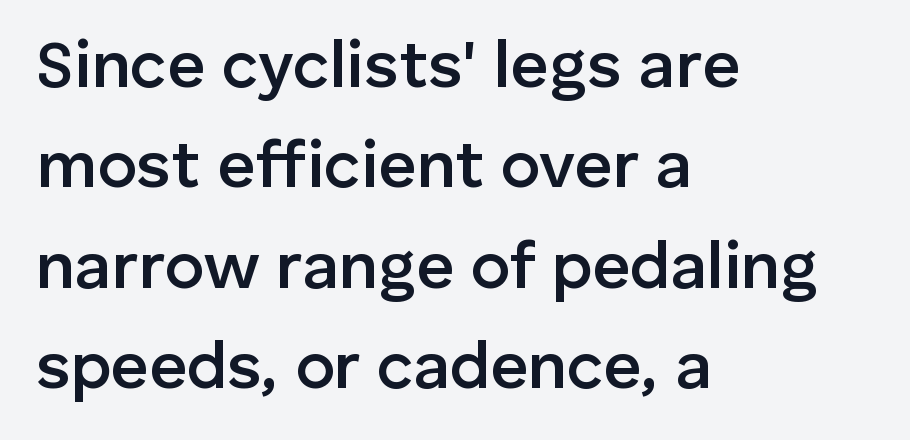
Q: Is the text bold? A: Semi-bold.
Q: Is the text italic (slanted)? A: No, it is upright.
Q: Is the typeface a serif or a sans-serif typeface? A: Sans-serif.
Q: Is the text underlined? A: No.
Q: How is the paragraph aligned? A: Left-aligned.
Q: Is the spacing between letters normal or unusually wide? A: Normal.
Q: Is the spacing between lines tight, normal or loose? A: Normal.
Q: Width (condensed, normal, or wide)? A: Normal.
Q: Stroke contrast? A: Low.
Q: x-height? A: Medium.
Q: Monospaced? A: No.
